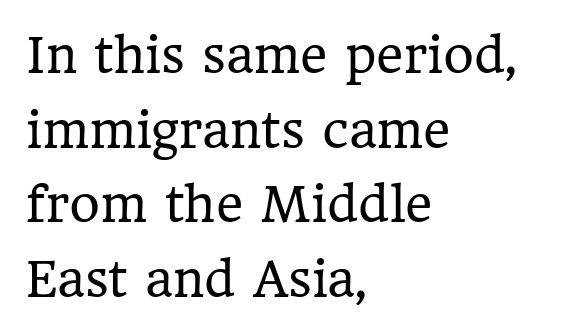
Q: Is the text bold? A: No.
Q: Is the text italic (slanted)? A: No, it is upright.
Q: Is the typeface a serif or a sans-serif typeface? A: Serif.
Q: Is the text underlined? A: No.
Q: How is the paragraph aligned? A: Left-aligned.
Q: Is the spacing between letters normal or unusually wide? A: Normal.
Q: Is the spacing between lines tight, normal or loose? A: Normal.
Q: Width (condensed, normal, or wide)? A: Normal.
Q: Stroke contrast? A: Low.
Q: x-height? A: Medium.
Q: Monospaced? A: No.
